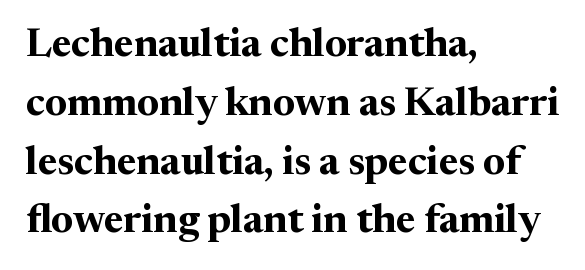
Q: Is the text bold? A: Yes.
Q: Is the text italic (slanted)? A: No, it is upright.
Q: Is the typeface a serif or a sans-serif typeface? A: Serif.
Q: Is the text underlined? A: No.
Q: How is the paragraph aligned? A: Left-aligned.
Q: Is the spacing between letters normal or unusually wide? A: Normal.
Q: Is the spacing between lines tight, normal or loose? A: Normal.
Q: Width (condensed, normal, or wide)? A: Normal.
Q: Stroke contrast? A: Medium.
Q: x-height? A: Medium.
Q: Monospaced? A: No.
